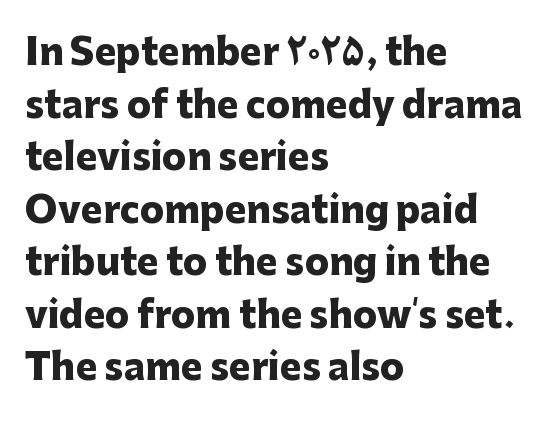
Q: Is the text bold? A: Yes.
Q: Is the text italic (slanted)? A: No, it is upright.
Q: Is the typeface a serif or a sans-serif typeface? A: Sans-serif.
Q: Is the text underlined? A: No.
Q: How is the paragraph aligned? A: Left-aligned.
Q: Is the spacing between letters normal or unusually wide? A: Normal.
Q: Is the spacing between lines tight, normal or loose? A: Normal.
Q: Width (condensed, normal, or wide)? A: Normal.
Q: Stroke contrast? A: Low.
Q: x-height? A: Medium.
Q: Monospaced? A: No.
